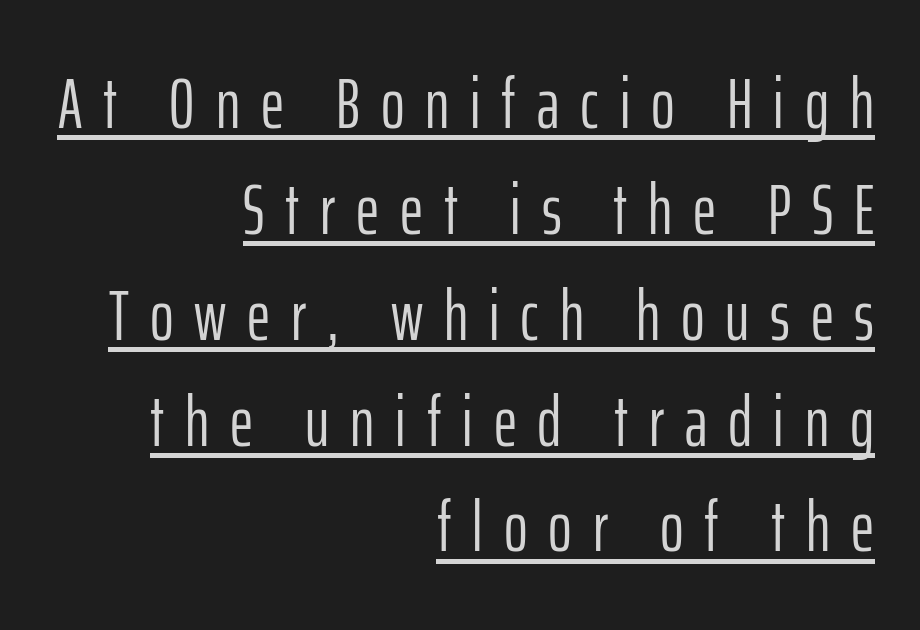
If you drew a ruler down the right edge, every line would touch it. Heaviness? Minimal to ordinary, like unemphasized prose. These lines are rendered in a variable-pitch font. Font category for this specimen: sans-serif. Is there much room between lines? A standard amount, neither cramped nor airy.
